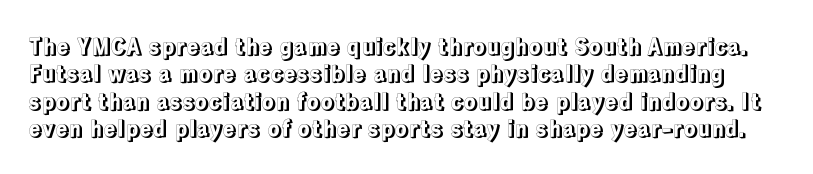
{"italic": "no", "underline": "no", "line_spacing": "normal", "line_spacing_ratio": 1.25, "letter_spacing": "normal", "letter_spacing_em": 0.0, "glyph_px": 22}
